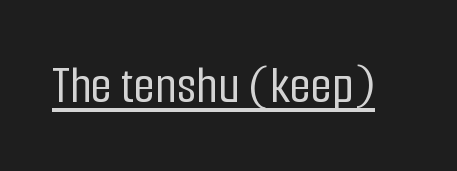
The image shows 55 px condensed sans-serif type, upright; set normal letter spacing, underlined; low stroke contrast and a medium x-height.
